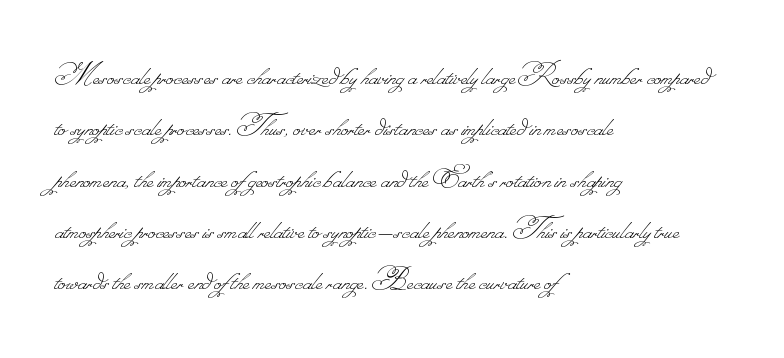
Q: Is the text bold? A: No.
Q: Is the text underlined? A: No.
Q: How is the paragraph aligned? A: Left-aligned.
Q: Is the spacing between letters normal or unusually wide? A: Normal.
Q: Is the spacing between lines tight, normal or loose? A: Normal.
Q: Width (condensed, normal, or wide)? A: Normal.
Q: Stroke contrast? A: Low.
Q: Monospaced? A: No.
